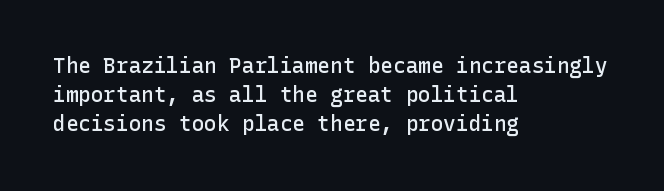
The image shows 21 px text type, upright; set left-aligned, normal line spacing (1.39x), normal letter spacing, not underlined.
